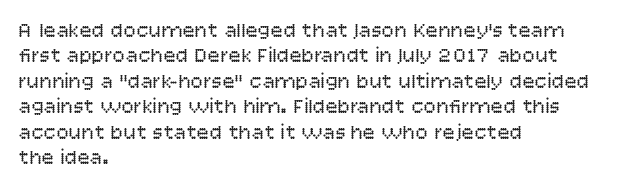
A bare baseline throughout the passage. Line beginnings align vertically; line endings do not. This sample uses plain, unmodified letter spacing. Posture: straight, roman, zero tilt. Is this a heavy cut? Hardly; it is regular or lighter.
